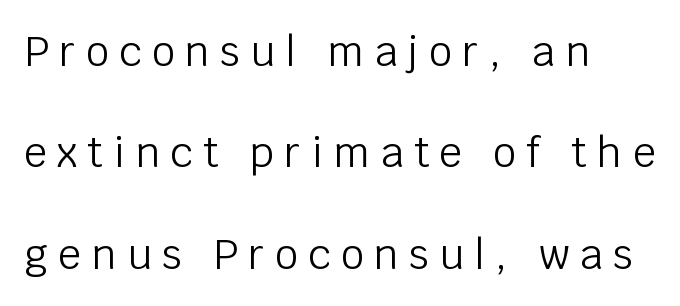
Words float on clear page, feet unadorned. This sample is left-justified, so line endings fall wherever the words run out. Is there much room between lines? Yes — plenty of vertical air separates them. The letters advance in unequal steps, a hallmark of proportional type.
